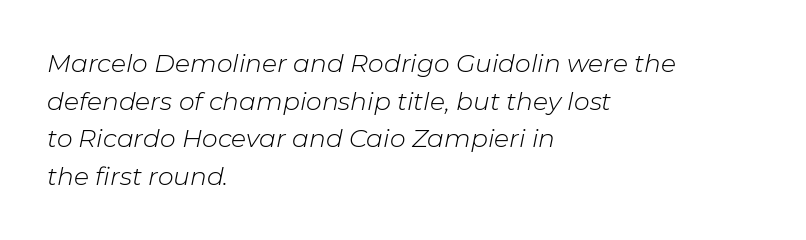
{"italic": "yes", "lean": "right", "slant_degrees": 11, "bold": "no", "underline": "no", "align": "left", "line_spacing": "normal", "line_spacing_ratio": 1.51, "letter_spacing": "normal", "letter_spacing_em": 0.0, "glyph_px": 25}
